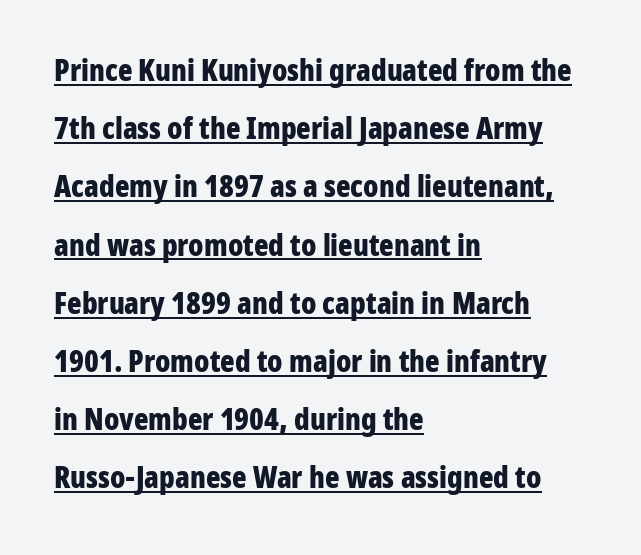
Q: Is the text bold? A: Yes.
Q: Is the text italic (slanted)? A: No, it is upright.
Q: Is the typeface a serif or a sans-serif typeface? A: Sans-serif.
Q: Is the text underlined? A: Yes.
Q: How is the paragraph aligned? A: Left-aligned.
Q: Is the spacing between letters normal or unusually wide? A: Normal.
Q: Is the spacing between lines tight, normal or loose? A: Loose.
Q: Width (condensed, normal, or wide)? A: Condensed.
Q: Stroke contrast? A: Low.
Q: x-height? A: Medium.
Q: Monospaced? A: No.
